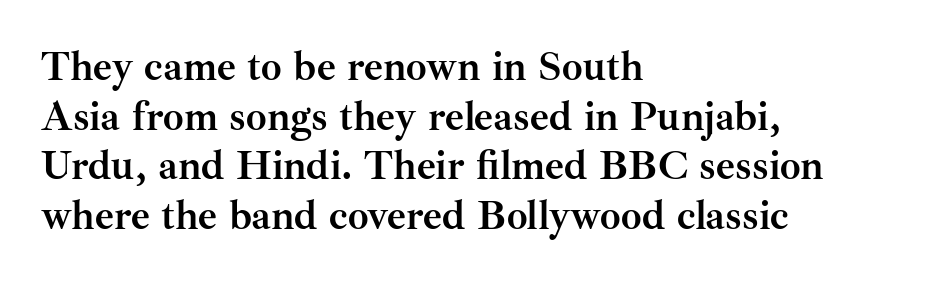
{"serif": "yes", "italic": "no", "bold": "yes", "weight": "semibold", "width": "normal", "stroke_contrast": "medium", "x_height": "small", "monospaced": "no", "underline": "no", "align": "left", "line_spacing_ratio": 1.21, "letter_spacing": "normal", "letter_spacing_em": 0.0, "glyph_px": 41}
